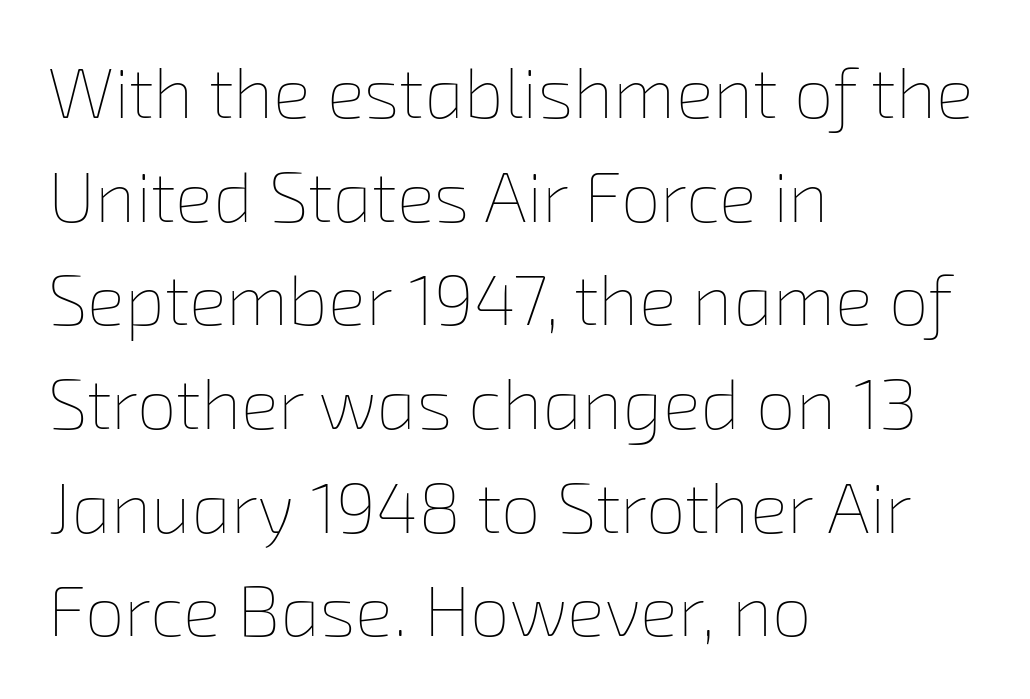
Q: Is the text bold? A: No.
Q: Is the text underlined? A: No.
Q: How is the paragraph aligned? A: Left-aligned.
Q: Is the spacing between letters normal or unusually wide? A: Normal.
Q: Is the spacing between lines tight, normal or loose? A: Normal.
Q: Width (condensed, normal, or wide)? A: Normal.
Q: Stroke contrast? A: Low.
Q: x-height? A: Medium.
Q: Monospaced? A: No.
